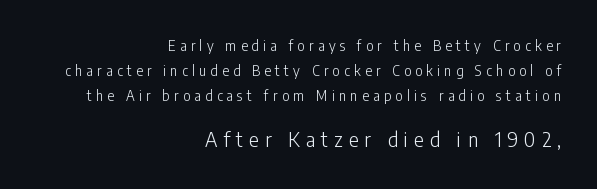
{"italic": "no", "bold": "no", "underline": "no", "align": "right", "line_spacing_ratio": 1.77, "letter_spacing": "wide", "letter_spacing_em": 0.31, "larger_block": "second", "size_ratio": 1.43, "glyph_px": 20}
